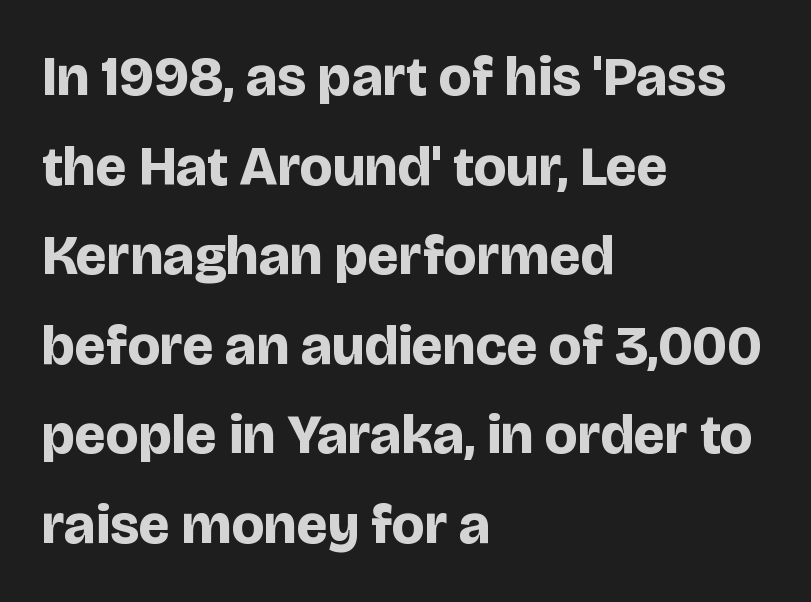
{"serif": "no", "italic": "no", "bold": "yes", "weight": "bold", "width": "normal", "stroke_contrast": "low", "x_height": "large", "monospaced": "no", "underline": "no", "align": "left", "line_spacing": "normal", "line_spacing_ratio": 1.6, "letter_spacing": "normal", "letter_spacing_em": 0.0, "glyph_px": 56}
